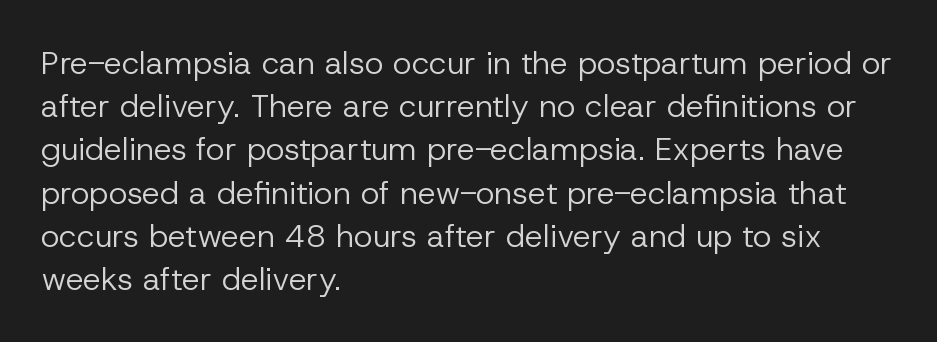
The image shows 32 px regular-weight sans-serif type, upright; set left-aligned, normal line spacing (1.35x), normal letter spacing, not underlined; low stroke contrast and a medium x-height.
